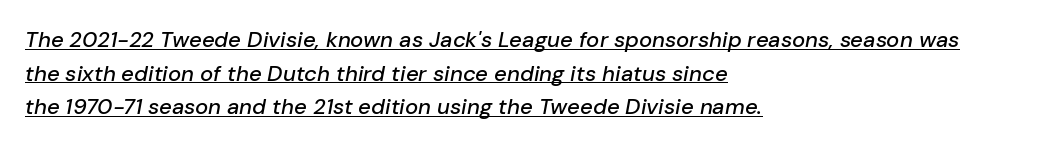
Q: Is the text italic (slanted)? A: Yes, it leans right by about 10 degrees.
Q: Is the text underlined? A: Yes.
Q: How is the paragraph aligned? A: Left-aligned.
Q: Is the spacing between letters normal or unusually wide? A: Normal.
Q: Is the spacing between lines tight, normal or loose? A: Normal.
